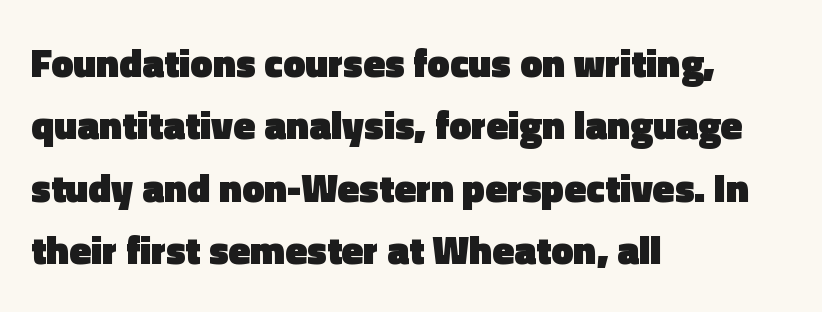
The image shows 40 px heavy sans-serif type, upright; set left-aligned, normal line spacing (1.56x), normal letter spacing, not underlined; a medium x-height.
